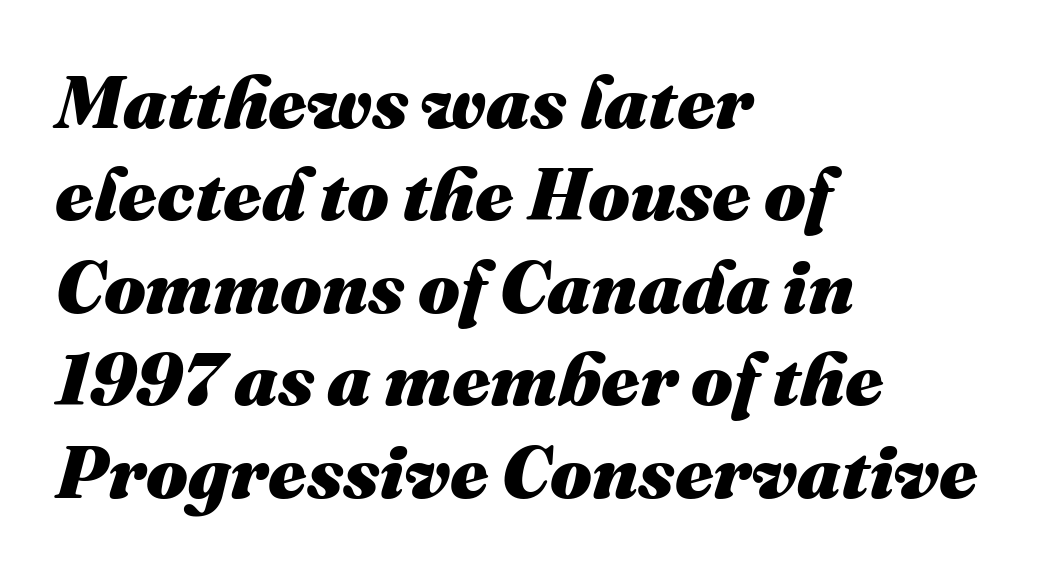
{"italic": "yes", "lean": "right", "slant_degrees": 16, "bold": "yes", "weight": "heavy", "width": "normal", "stroke_contrast": "medium", "x_height": "medium", "monospaced": "no", "underline": "no", "align": "left", "line_spacing": "normal", "line_spacing_ratio": 1.25, "letter_spacing": "normal", "letter_spacing_em": 0.0, "glyph_px": 74}
